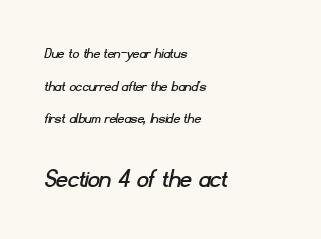
The image shows 28 px sans-serif type; set left-aligned, loose line spacing (2.04x), normal letter spacing, not underlined; the second (bottom) block is 1.75x larger; low stroke contrast and a small x-height.
